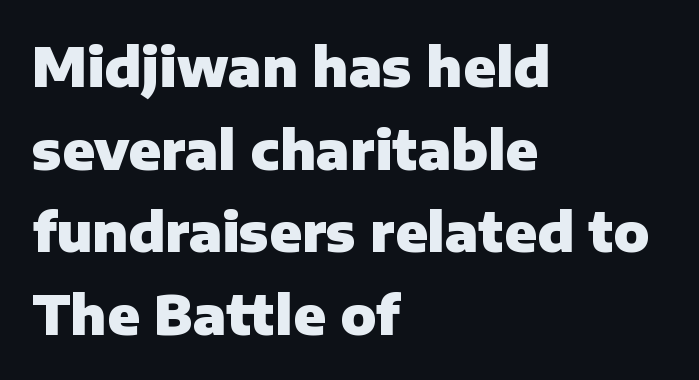
{"serif": "no", "italic": "no", "bold": "yes", "weight": "heavy", "width": "normal", "stroke_contrast": "low", "x_height": "medium", "monospaced": "no", "underline": "no", "align": "left", "line_spacing": "normal", "line_spacing_ratio": 1.56, "letter_spacing": "normal", "letter_spacing_em": 0.0, "glyph_px": 53}
